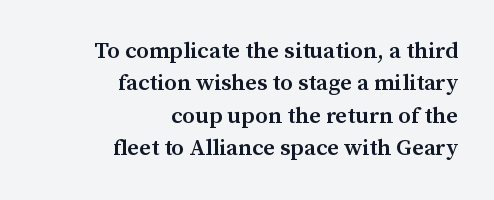
Q: Is the text bold? A: Semi-bold.
Q: Is the text italic (slanted)? A: No, it is upright.
Q: Is the text underlined? A: No.
Q: How is the paragraph aligned? A: Right-aligned.
Q: Is the spacing between letters normal or unusually wide? A: Normal.
Q: Is the spacing between lines tight, normal or loose? A: Normal.
